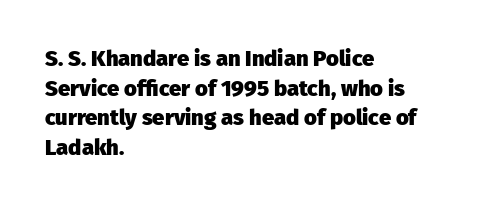
Q: Is the text bold? A: Yes.
Q: Is the text italic (slanted)? A: No, it is upright.
Q: Is the text underlined? A: No.
Q: How is the paragraph aligned? A: Left-aligned.
Q: Is the spacing between letters normal or unusually wide? A: Normal.
Q: Is the spacing between lines tight, normal or loose? A: Normal.
